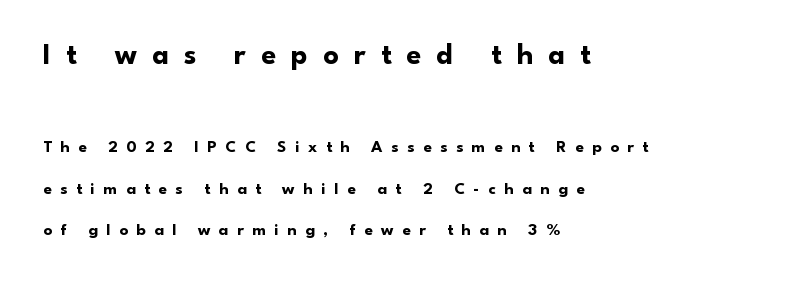
The rendering shrinks the type as you move from the upper chunk to the lower. Is this a fixed-width face? No — the glyphs have proportional, varying widths. Vertical spacing — loose. I'd describe the lettering as bold — thick and assertive. A clean baseline with only descenders dipping below it.
